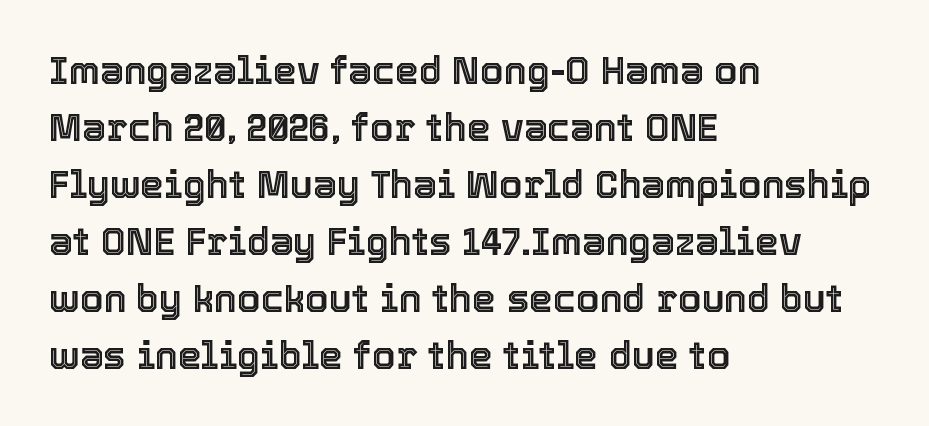
Each row of text sits above clean, open space. Character widths vary here, with narrow letters taking less room than wide ones. Horizontal bands of white between lines are of average thickness. Standard letterfit; no display-style spreading of the glyphs. The text block is weighted toward the left margin, trailing off unevenly rightward.
